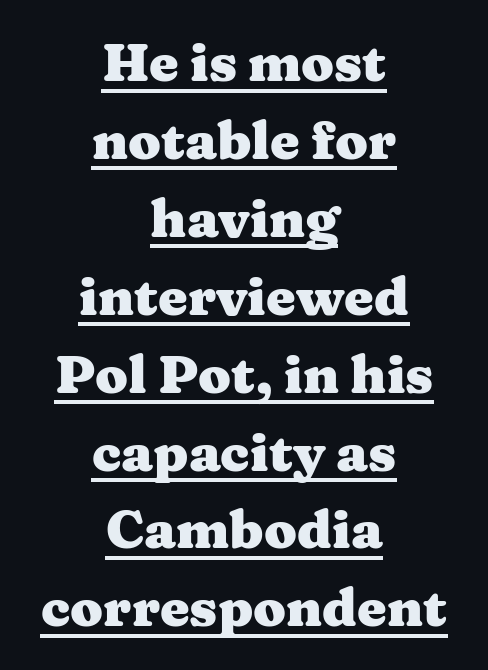
The words here are underlined. Casual observation: everything's sitting right in the middle. You could not count columns in this text — the font is proportionally spaced. The letters stand upright; this is a roman face.
